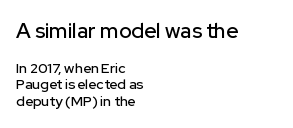
This sample uses an upright cut, with every glyph sitting square on the baseline. The letters in the upper block stand taller than those in the block below. The specimen omits any rule beneath the text block's lines. Each line starts at the same left margin while the right side varies.
